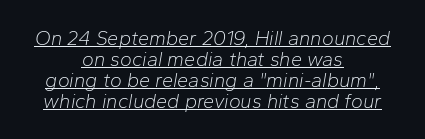
{"italic": "yes", "lean": "right", "slant_degrees": 10, "bold": "no", "underline": "yes", "align": "center", "line_spacing": "tight", "line_spacing_ratio": 1.05, "letter_spacing": "normal", "letter_spacing_em": 0.0, "glyph_px": 20}
